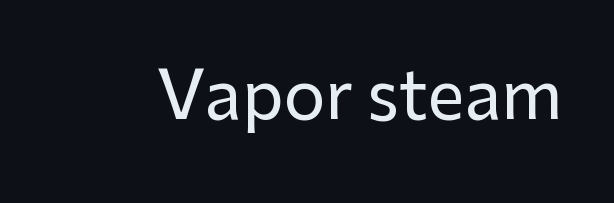
{"serif": "no", "italic": "no", "width": "normal", "stroke_contrast": "low", "x_height": "medium", "monospaced": "no", "underline": "no", "letter_spacing": "normal", "letter_spacing_em": 0.0, "glyph_px": 66}
